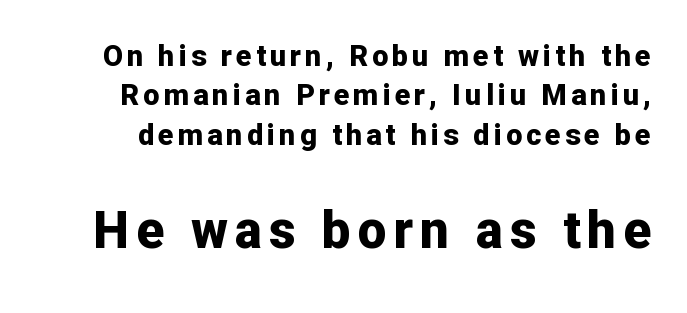
The image shows 51 px bold sans-serif type, upright; set normal line spacing (1.36x), not underlined; the second (bottom) block is 1.76x larger; low stroke contrast and a medium x-height.
